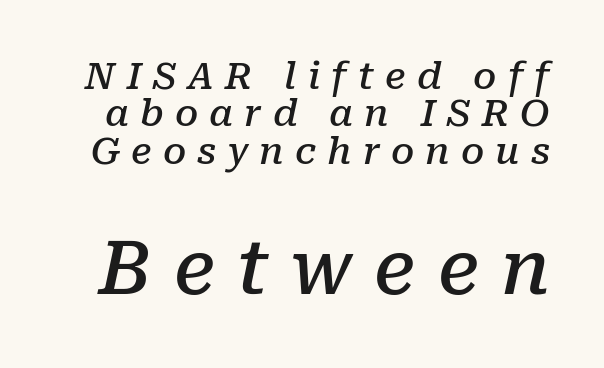
Typographic density is moderately raised because the face is semibold. The words here are not underlined. Notice how descenders almost collide with the ascenders below — that's tight leading. Short note: letters widely spaced. The composition opens small and finishes big. Stroke terminals: seriffed.
